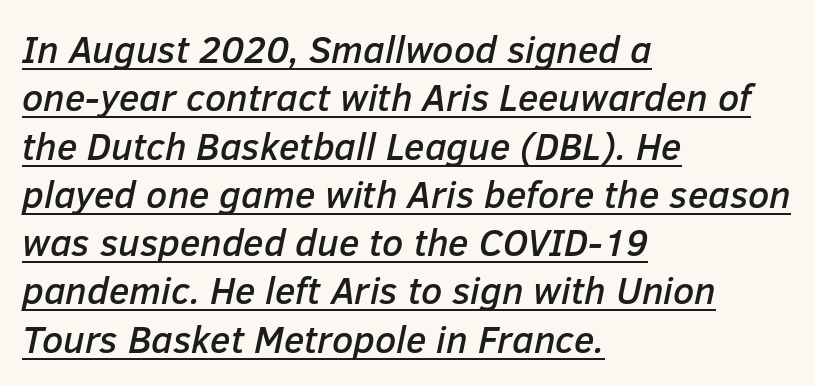
{"italic": "yes", "lean": "right", "slant_degrees": 12, "width": "normal", "stroke_contrast": "low", "x_height": "medium", "monospaced": "no", "underline": "yes", "align": "left", "line_spacing": "normal", "line_spacing_ratio": 1.27, "letter_spacing": "normal", "letter_spacing_em": 0.0, "glyph_px": 38}
